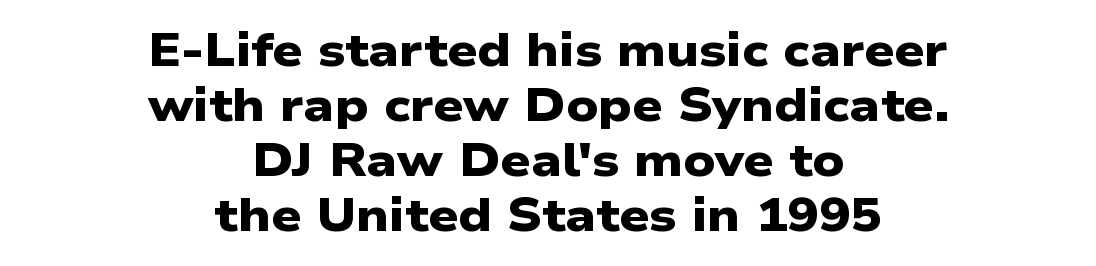
Q: Is the text bold? A: Yes.
Q: Is the typeface a serif or a sans-serif typeface? A: Sans-serif.
Q: Is the text underlined? A: No.
Q: How is the paragraph aligned? A: Centered.
Q: Is the spacing between letters normal or unusually wide? A: Normal.
Q: Width (condensed, normal, or wide)? A: Wide.
Q: Stroke contrast? A: Low.
Q: x-height? A: Medium.
Q: Monospaced? A: No.
